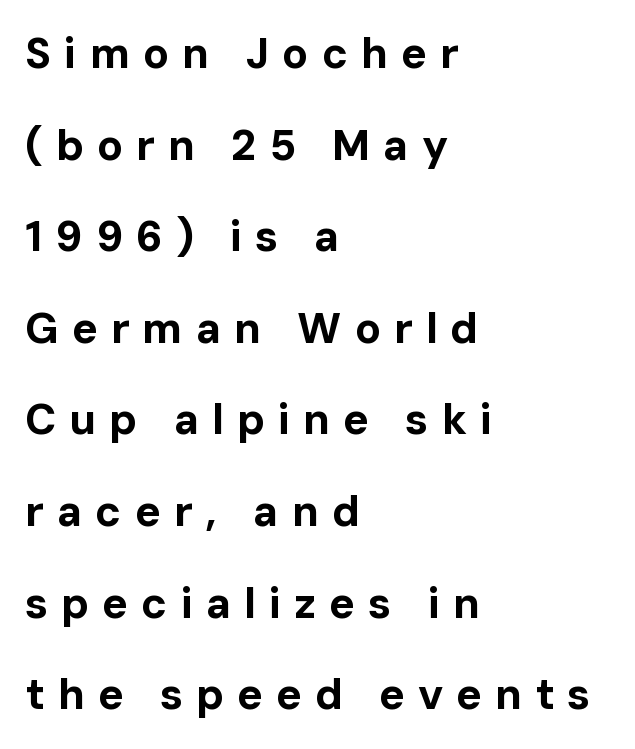
Letterform terminals end flat and unadorned throughout the passage. The typesetter chose a ragged-right arrangement here. This is the regular roman posture of the typeface. Each letter keeps its own natural width here, so spacing adapts to shape.
